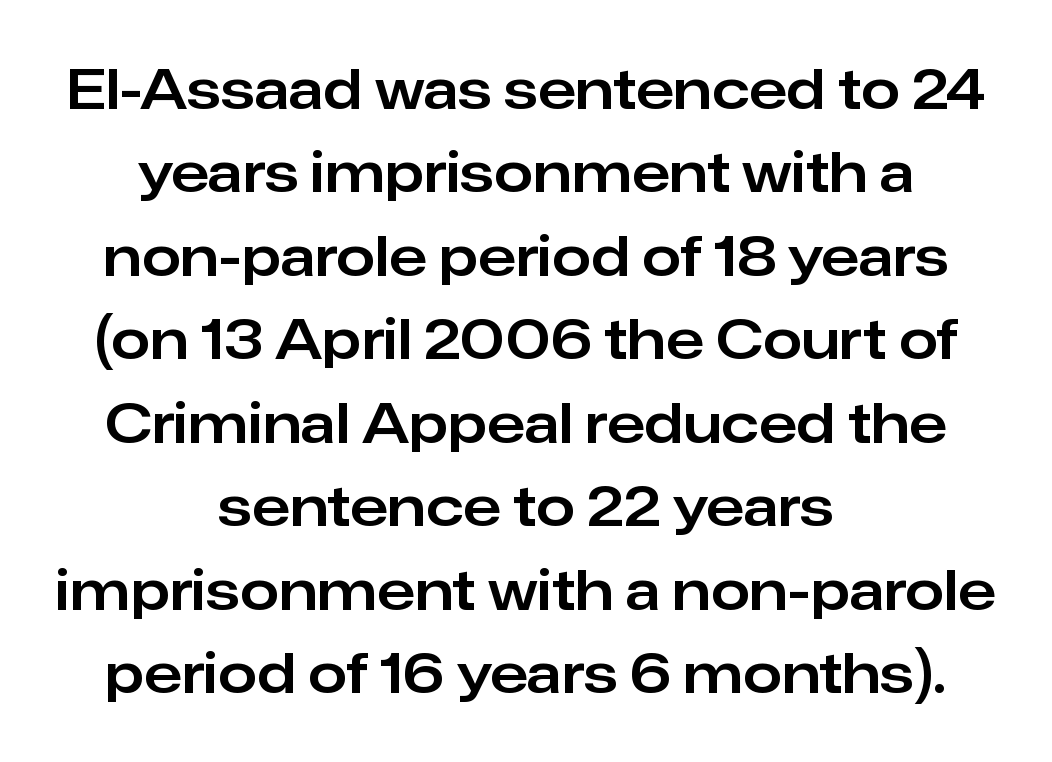
Is the block centered? Yes — each line is placed symmetrically about the middle. Has an underline been added? It has not. Style check: upright. Tracking here is standard; glyphs follow each other at the usual distance. This is sans-serif lettering, the kind often seen on screens and signage.
